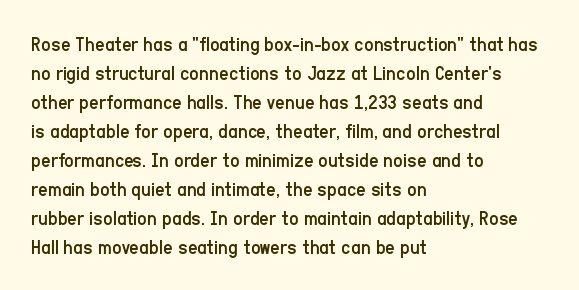
Q: Is the text bold? A: No.
Q: Is the text italic (slanted)? A: No, it is upright.
Q: Is the text underlined? A: No.
Q: How is the paragraph aligned? A: Left-aligned.
Q: Is the spacing between letters normal or unusually wide? A: Normal.
Q: Is the spacing between lines tight, normal or loose? A: Normal.
